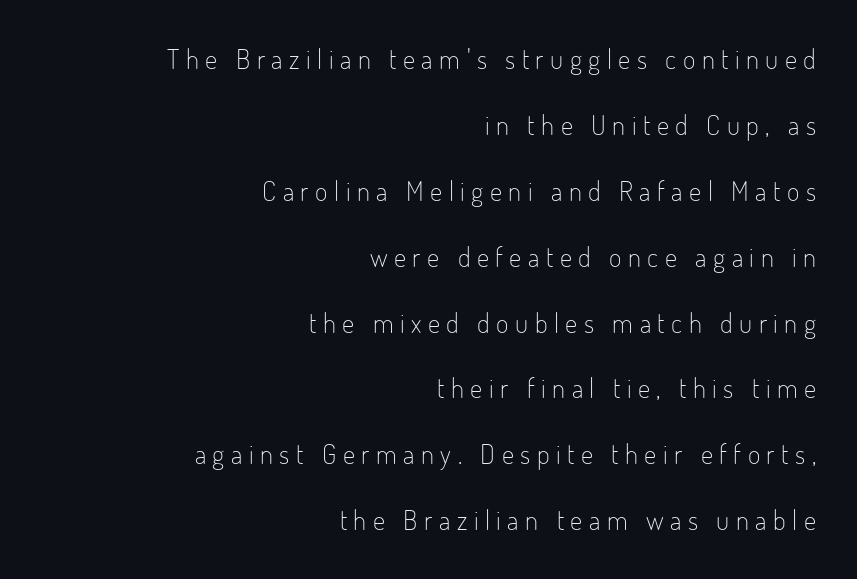
Notice how the passage keeps a crisp vertical edge on the right only. The passage shown has open, widely tracked lettering throughout. Line spacing here is loose. Unlike italic type, these characters show no tilt at all. The font sits on the lighter half of the weight spectrum, regular included.
